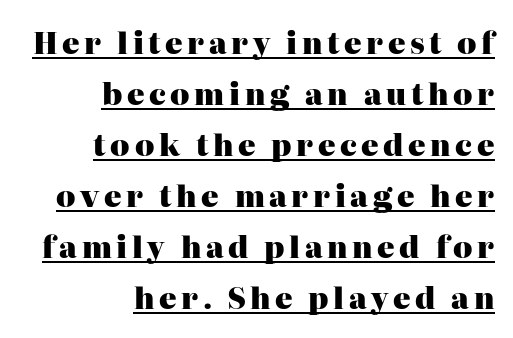
Q: Is the text bold? A: Yes.
Q: Is the text italic (slanted)? A: No, it is upright.
Q: Is the typeface a serif or a sans-serif typeface? A: Serif.
Q: Is the text underlined? A: Yes.
Q: How is the paragraph aligned? A: Right-aligned.
Q: Width (condensed, normal, or wide)? A: Normal.
Q: Stroke contrast? A: High.
Q: x-height? A: Medium.
Q: Monospaced? A: No.
